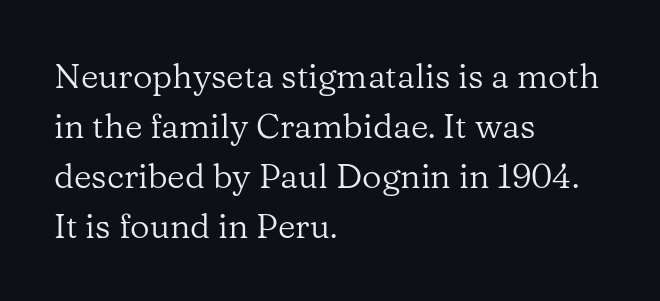
{"serif": "yes", "italic": "no", "bold": "no", "weight": "regular", "width": "normal", "stroke_contrast": "low", "x_height": "medium", "monospaced": "no", "underline": "no", "align": "left", "line_spacing": "normal", "line_spacing_ratio": 1.47, "letter_spacing": "normal", "letter_spacing_em": 0.0, "glyph_px": 34}
